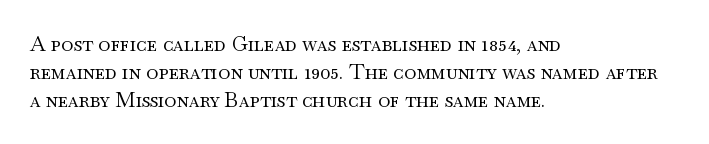
{"italic": "no", "bold": "no", "underline": "no", "align": "left", "line_spacing": "normal", "line_spacing_ratio": 1.33, "letter_spacing": "normal", "letter_spacing_em": 0.0, "glyph_px": 21}
